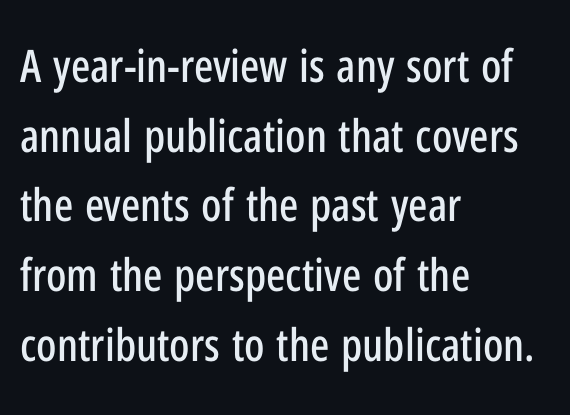
Q: Is the text italic (slanted)? A: No, it is upright.
Q: Is the typeface a serif or a sans-serif typeface? A: Sans-serif.
Q: Is the text underlined? A: No.
Q: How is the paragraph aligned? A: Left-aligned.
Q: Is the spacing between letters normal or unusually wide? A: Normal.
Q: Is the spacing between lines tight, normal or loose? A: Normal.
Q: Width (condensed, normal, or wide)? A: Condensed.
Q: Stroke contrast? A: Low.
Q: x-height? A: Medium.
Q: Monospaced? A: No.
